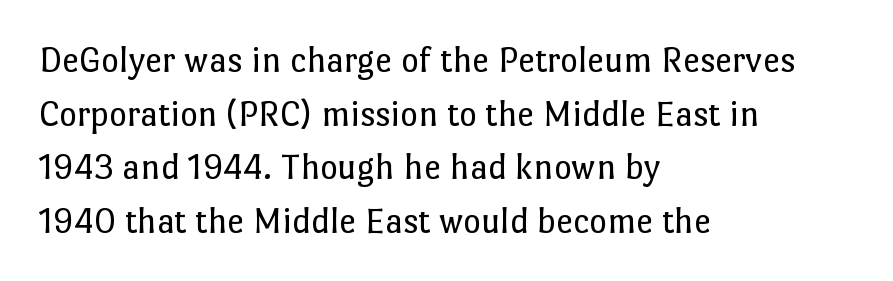
The setting favours the left margin, as ordinary paragraphs usually do. The letters advance in unequal steps, a hallmark of proportional type. The characters are drawn with everyday or finer stroke widths. Check the space under the baseline: it is left empty. You could call the tracking neutral — neither tight nor loose.
